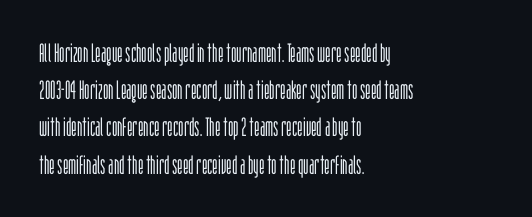
{"italic": "no", "bold": "no", "underline": "no", "align": "left", "line_spacing": "normal", "line_spacing_ratio": 1.43, "letter_spacing": "normal", "letter_spacing_em": 0.0, "glyph_px": 26}
